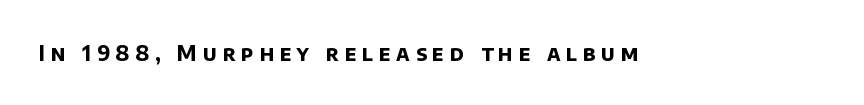
Descenders hang freely into open space. Summary of weight: heavy, a full bold. What stands out about the letter spacing? Its width — letters are far apart.
